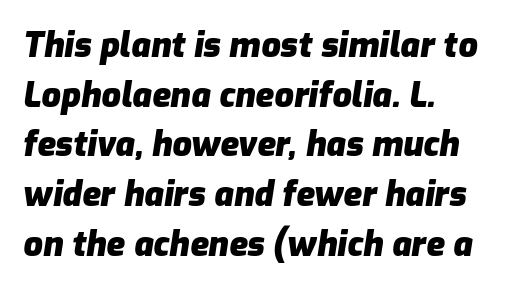
Q: Is the text bold? A: Yes.
Q: Is the text italic (slanted)? A: Yes, it leans right by about 9 degrees.
Q: Is the text underlined? A: No.
Q: How is the paragraph aligned? A: Left-aligned.
Q: Is the spacing between letters normal or unusually wide? A: Normal.
Q: Is the spacing between lines tight, normal or loose? A: Normal.
Q: Width (condensed, normal, or wide)? A: Normal.
Q: Stroke contrast? A: Low.
Q: x-height? A: Medium.
Q: Monospaced? A: No.
